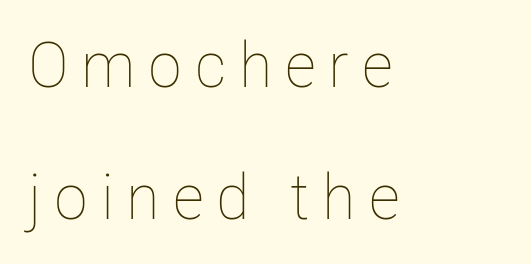
Q: Is the text bold? A: No.
Q: Is the text italic (slanted)? A: No, it is upright.
Q: Is the text underlined? A: No.
Q: How is the paragraph aligned? A: Left-aligned.
Q: Is the spacing between letters normal or unusually wide? A: Unusually wide.
Q: Is the spacing between lines tight, normal or loose? A: Loose.
Q: Width (condensed, normal, or wide)? A: Condensed.
Q: Stroke contrast? A: Low.
Q: x-height? A: Medium.
Q: Monospaced? A: No.
